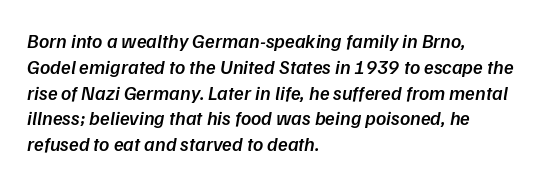
The image shows 20 px text type; set left-aligned, normal line spacing (1.29x), normal letter spacing, not underlined.
